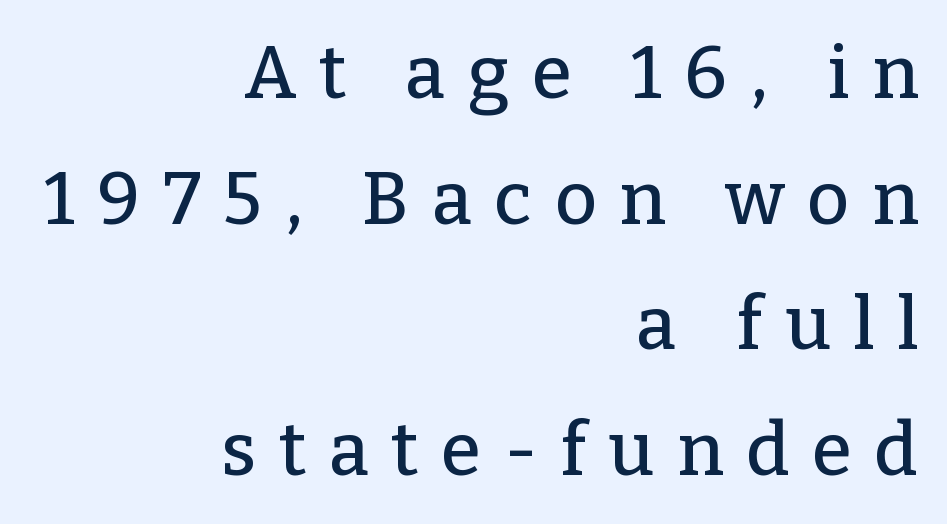
Q: Is the text italic (slanted)? A: No, it is upright.
Q: Is the typeface a serif or a sans-serif typeface? A: Serif.
Q: Is the text underlined? A: No.
Q: How is the paragraph aligned? A: Right-aligned.
Q: Is the spacing between letters normal or unusually wide? A: Unusually wide.
Q: Width (condensed, normal, or wide)? A: Normal.
Q: Stroke contrast? A: Low.
Q: x-height? A: Medium.
Q: Monospaced? A: No.
